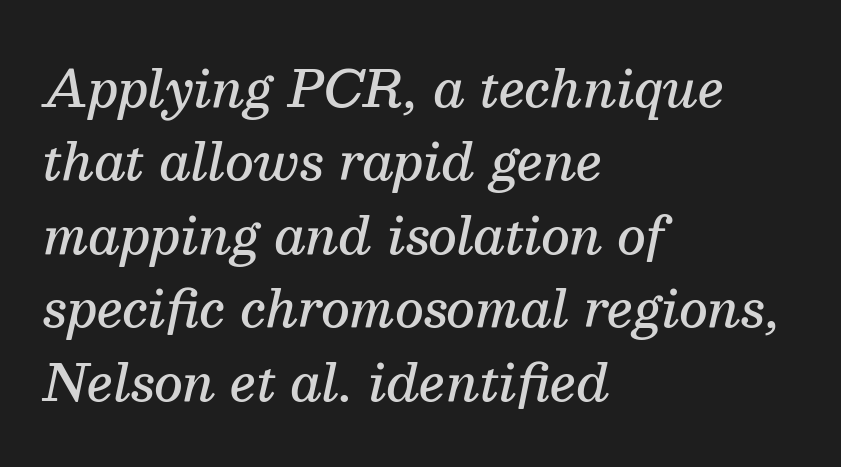
Is this a fixed-width face? No — the glyphs have proportional, varying widths. Regarding leading, the lines here are spaced in the standard way. Bare-footed words on every line. This sample uses a serif face.
